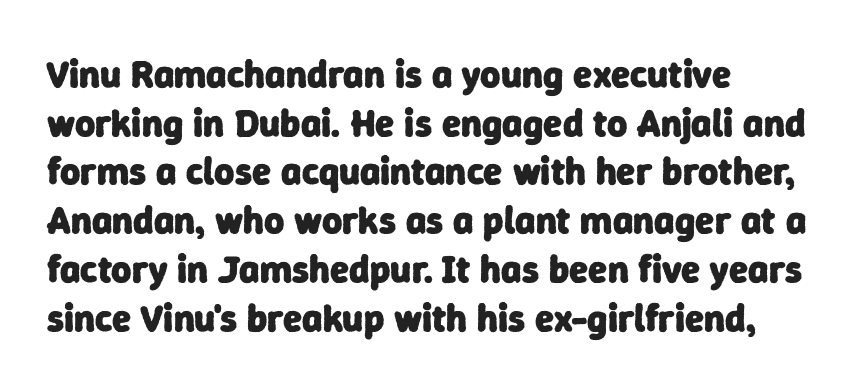
The rendering keeps characters at their native spacing. This is sans-serif lettering, the kind often seen on screens and signage. The paragraph shown leans on its left margin. A dark, heavy texture on the line: the type is bold.
